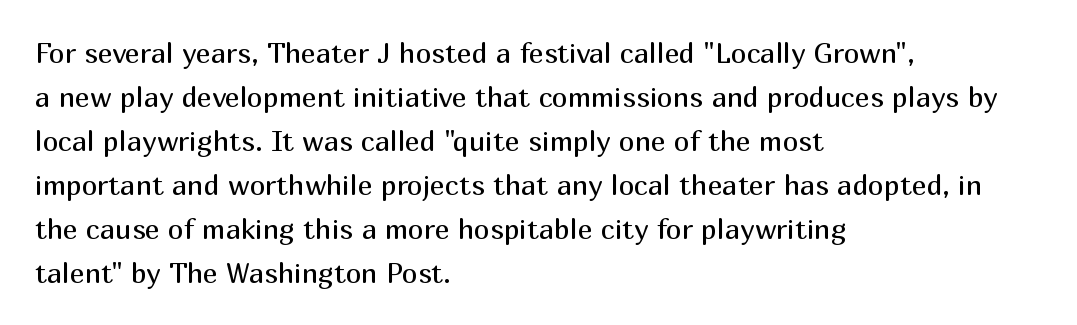
The image shows 28 px regular-weight sans-serif type, upright; set left-aligned, normal line spacing (1.57x), normal letter spacing, not underlined; medium stroke contrast and a medium x-height.
